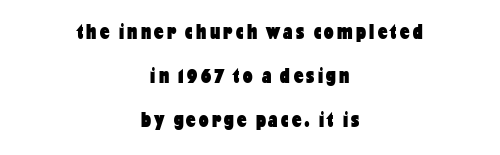
Q: Is the text bold? A: Yes.
Q: Is the text italic (slanted)? A: No, it is upright.
Q: Is the text underlined? A: No.
Q: How is the paragraph aligned? A: Centered.
Q: Is the spacing between lines tight, normal or loose? A: Loose.
